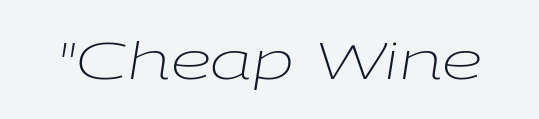
Q: Is the text bold? A: No.
Q: Is the text italic (slanted)? A: Yes, it leans right by about 9 degrees.
Q: Is the text underlined? A: No.
Q: Is the spacing between letters normal or unusually wide? A: Normal.
Q: Width (condensed, normal, or wide)? A: Wide.
Q: Stroke contrast? A: Low.
Q: x-height? A: Medium.
Q: Monospaced? A: No.
